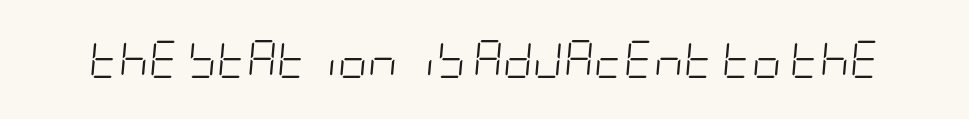
{"italic": "yes", "lean": "right", "slant_degrees": 5, "bold": "no", "weight": "light", "width": "condensed", "stroke_contrast": "low", "x_height": "large", "underline": "no", "letter_spacing": "normal", "letter_spacing_em": 0.0, "glyph_px": 37}
